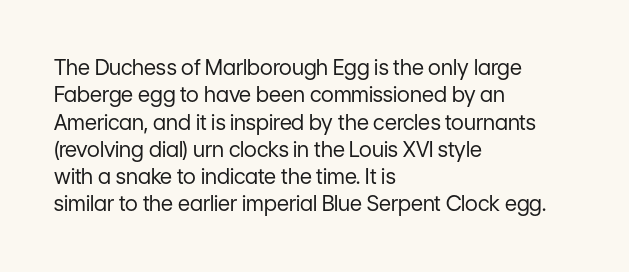
Q: Is the text bold? A: No.
Q: Is the text italic (slanted)? A: No, it is upright.
Q: Is the text underlined? A: No.
Q: How is the paragraph aligned? A: Left-aligned.
Q: Is the spacing between letters normal or unusually wide? A: Normal.
Q: Is the spacing between lines tight, normal or loose? A: Normal.
